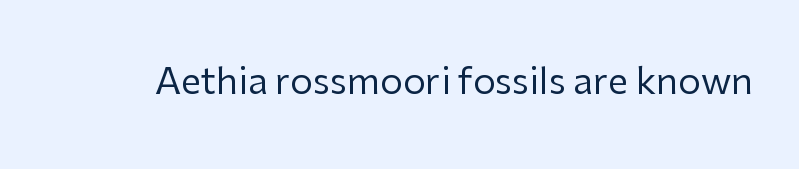
The image shows 36 px regular-weight sans-serif type, upright; set normal letter spacing, not underlined; low stroke contrast and a medium x-height.
